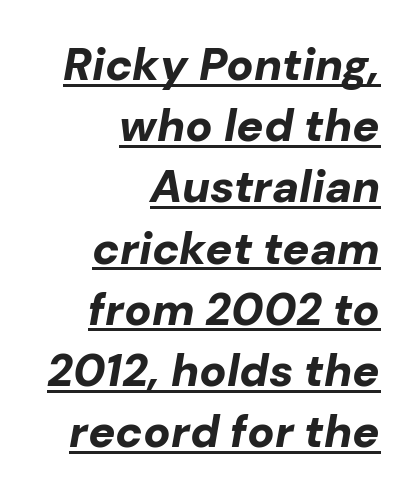
Q: Is the text bold? A: Yes.
Q: Is the text italic (slanted)? A: Yes, it leans right by about 10 degrees.
Q: Is the text underlined? A: Yes.
Q: How is the paragraph aligned? A: Right-aligned.
Q: Is the spacing between letters normal or unusually wide? A: Normal.
Q: Is the spacing between lines tight, normal or loose? A: Normal.
Q: Width (condensed, normal, or wide)? A: Normal.
Q: Stroke contrast? A: Low.
Q: x-height? A: Medium.
Q: Monospaced? A: No.
